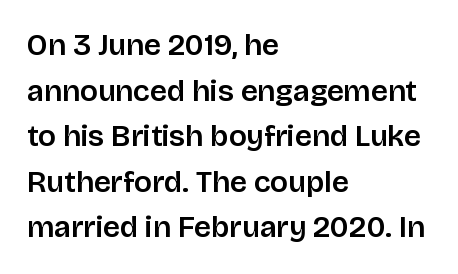
{"serif": "no", "italic": "no", "width": "normal", "stroke_contrast": "low", "x_height": "large", "monospaced": "no", "underline": "no", "align": "left", "line_spacing": "normal", "line_spacing_ratio": 1.52, "letter_spacing": "normal", "letter_spacing_em": 0.0, "glyph_px": 30}
